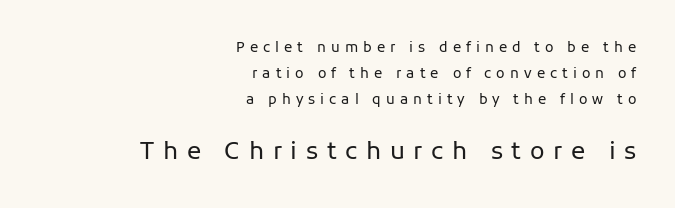
{"italic": "no", "bold": "no", "underline": "no", "align": "right", "line_spacing_ratio": 1.87, "letter_spacing": "wide", "letter_spacing_em": 0.36, "larger_block": "second", "size_ratio": 1.71, "glyph_px": 24}
